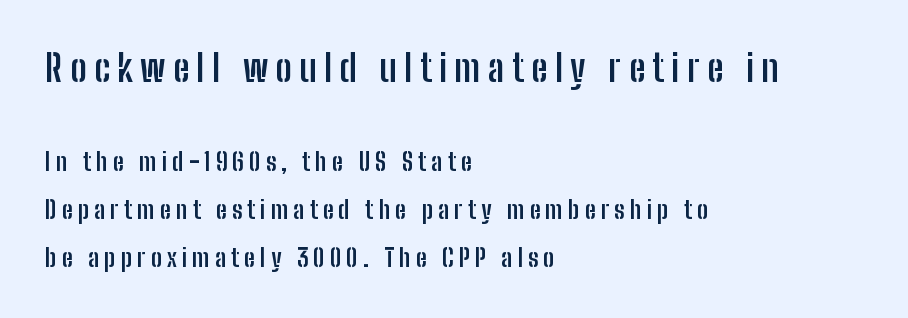
Q: Is the text bold? A: Yes.
Q: Is the text italic (slanted)? A: No, it is upright.
Q: Is the typeface a serif or a sans-serif typeface? A: Sans-serif.
Q: Is the text underlined? A: No.
Q: How is the paragraph aligned? A: Left-aligned.
Q: Is the spacing between letters normal or unusually wide? A: Unusually wide.
Q: Is the spacing between lines tight, normal or loose? A: Loose.
Q: Which block of text is set in a larger size, the first (top) or the second (bottom)? A: The first (top) one.
Q: Width (condensed, normal, or wide)? A: Condensed.
Q: Stroke contrast? A: Low.
Q: x-height? A: Medium.
Q: Monospaced? A: No.
